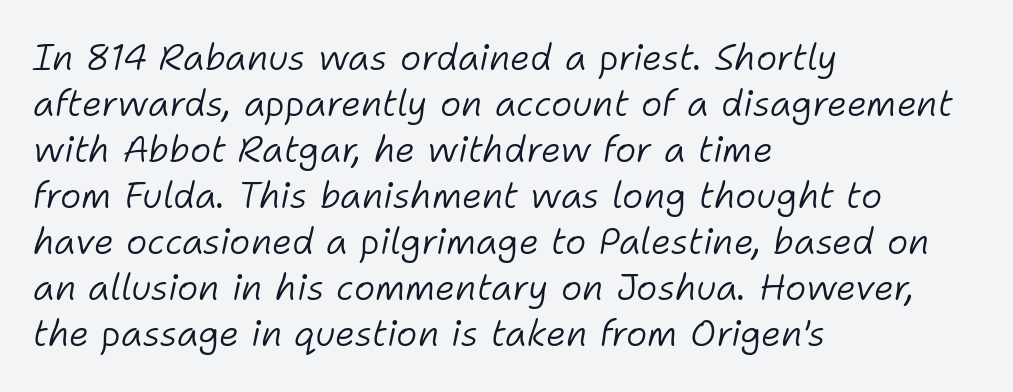
{"italic": "yes", "lean": "right", "slant_degrees": 11, "bold": "no", "weight": "light", "width": "normal", "stroke_contrast": "low", "x_height": "medium", "monospaced": "no", "underline": "no", "align": "left", "line_spacing": "normal", "line_spacing_ratio": 1.28, "letter_spacing": "normal", "letter_spacing_em": 0.0, "glyph_px": 36}
